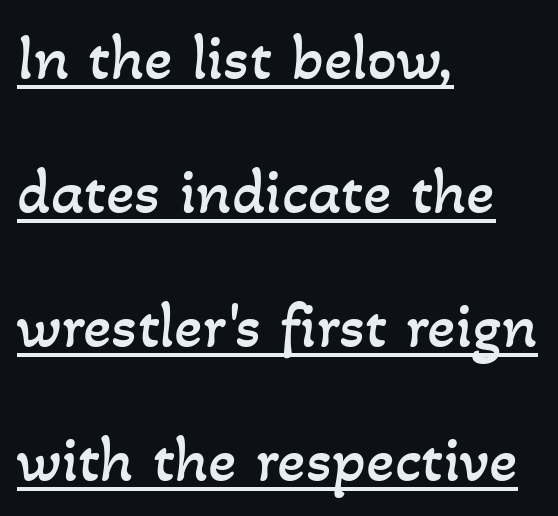
{"bold": "no", "weight": "regular", "width": "normal", "stroke_contrast": "low", "x_height": "small", "monospaced": "no", "underline": "yes", "align": "left", "line_spacing": "loose", "line_spacing_ratio": 2.03, "letter_spacing": "normal", "letter_spacing_em": 0.0, "glyph_px": 66}
